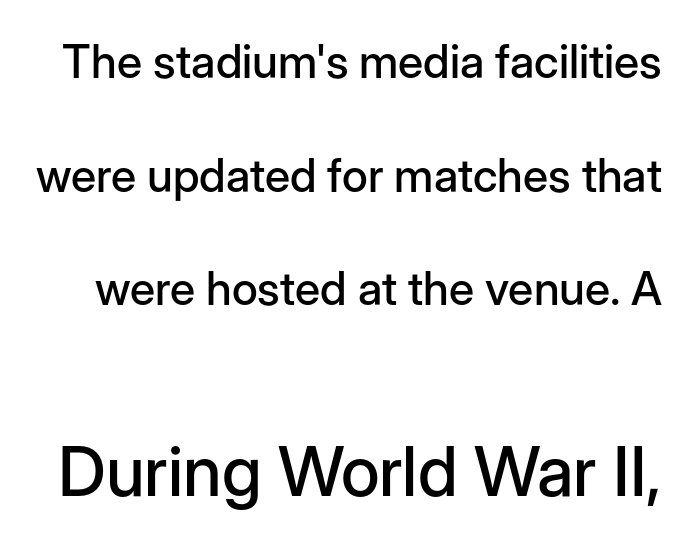
The image shows 69 px sans-serif type, upright; set loose line spacing (2.47x), normal letter spacing, not underlined; the second (bottom) block is 1.5x larger; low stroke contrast and a medium x-height.
